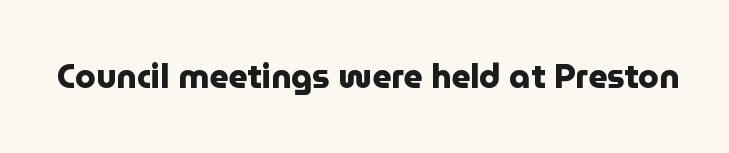
Q: Is the text bold? A: Yes.
Q: Is the text italic (slanted)? A: No, it is upright.
Q: Is the typeface a serif or a sans-serif typeface? A: Sans-serif.
Q: Is the text underlined? A: No.
Q: Is the spacing between letters normal or unusually wide? A: Normal.
Q: Width (condensed, normal, or wide)? A: Normal.
Q: Stroke contrast? A: Low.
Q: x-height? A: Medium.
Q: Monospaced? A: No.
